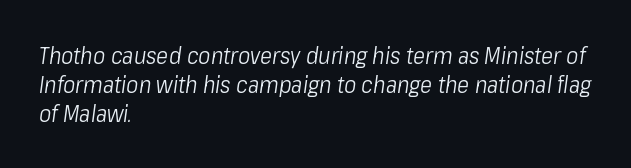
The rendering uses a moderate line-height, typical for paragraphs. The face used here has a pronounced slope to its letters. The type is set solid horizontally, with unmodified tracking. Vertical stems look standard width or narrower in stroke.
